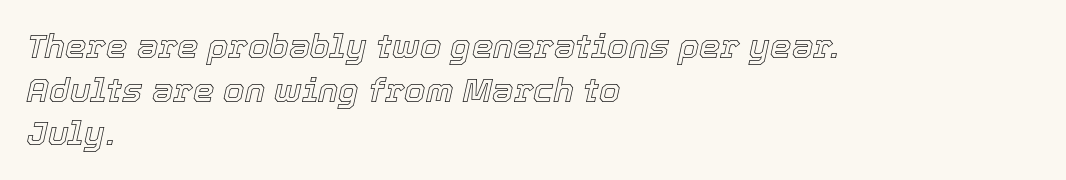
{"italic": "yes", "lean": "right", "slant_degrees": 12, "width": "normal", "x_height": "medium", "monospaced": "no", "underline": "no", "align": "left", "line_spacing": "normal", "line_spacing_ratio": 1.28, "letter_spacing": "normal", "letter_spacing_em": 0.0, "glyph_px": 34}
